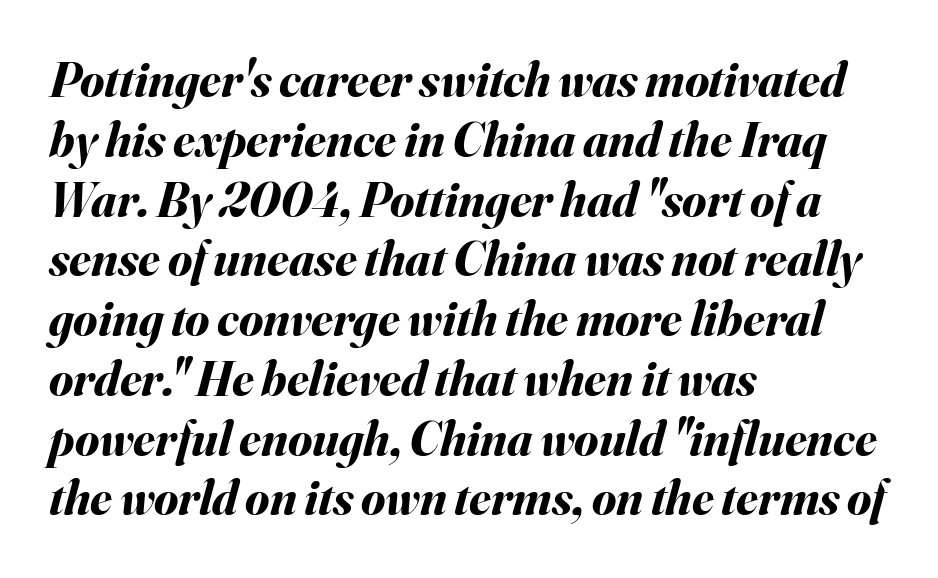
The image shows 49 px bold type, italic (leaning right); set left-aligned, line spacing 1.22x, normal letter spacing, not underlined; medium stroke contrast and a small x-height.
